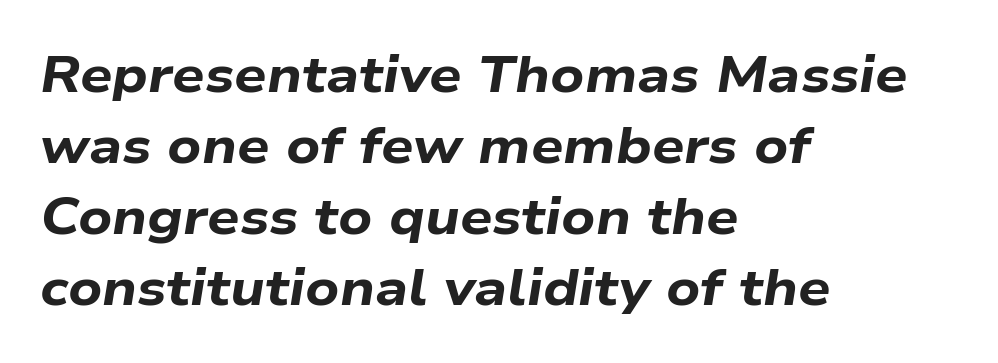
Visually the block forms a straight wall on the left and a jagged coastline on the right. A dark, heavy texture on the line: the type is bold. Tracking here is standard; glyphs follow each other at the usual distance. Does the leading feel generous? No, just average. The letters advance in unequal steps, a hallmark of proportional type.
